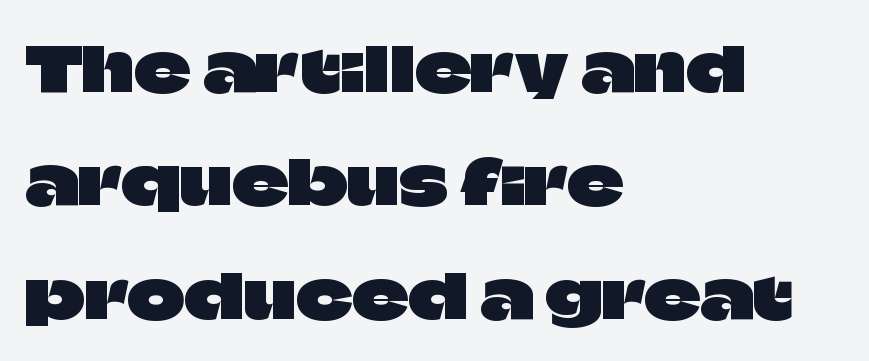
The image shows 62 px sans-serif type, upright; set left-aligned, line spacing 1.83x, normal letter spacing, not underlined; low stroke contrast and a large x-height.
